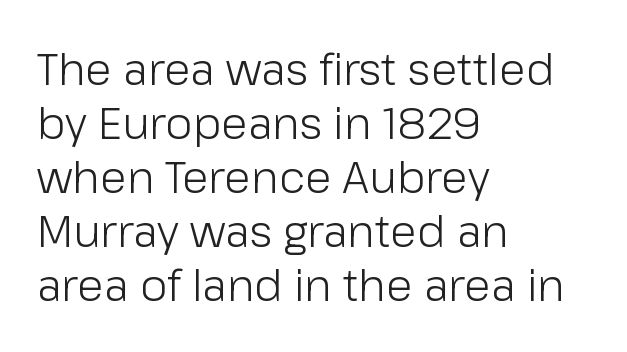
{"serif": "no", "italic": "no", "bold": "no", "weight": "light", "width": "normal", "stroke_contrast": "low", "x_height": "medium", "monospaced": "no", "underline": "no", "align": "left", "line_spacing_ratio": 1.23, "letter_spacing": "normal", "letter_spacing_em": 0.0, "glyph_px": 44}
